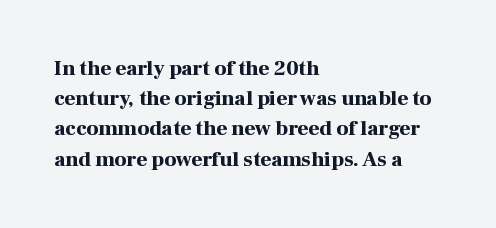
Q: Is the text bold? A: Yes.
Q: Is the text italic (slanted)? A: No, it is upright.
Q: Is the text underlined? A: No.
Q: How is the paragraph aligned? A: Left-aligned.
Q: Is the spacing between letters normal or unusually wide? A: Normal.
Q: Is the spacing between lines tight, normal or loose? A: Normal.
